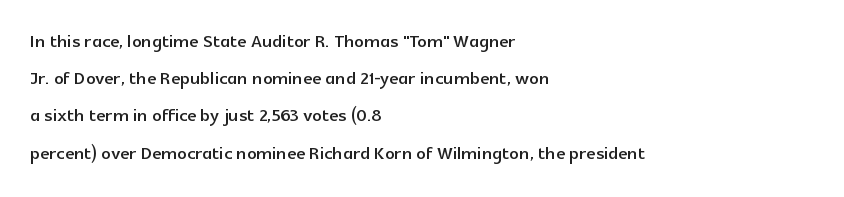
Interline gaps are of average width in this sample. The letters stand upright; this is a roman face. The face used here is rendered with its standard letterfit. Leftover space on each line is placed entirely after the last word. Beneath every word, the page is bare.
